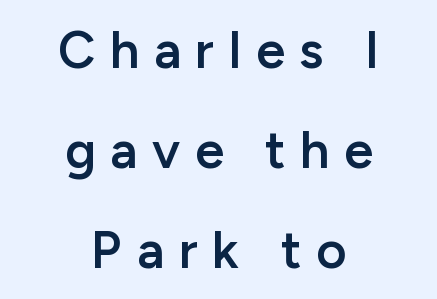
Q: Is the text bold? A: Semi-bold.
Q: Is the text italic (slanted)? A: No, it is upright.
Q: Is the typeface a serif or a sans-serif typeface? A: Sans-serif.
Q: Is the text underlined? A: No.
Q: How is the paragraph aligned? A: Centered.
Q: Is the spacing between letters normal or unusually wide? A: Unusually wide.
Q: Is the spacing between lines tight, normal or loose? A: Loose.
Q: Width (condensed, normal, or wide)? A: Normal.
Q: Stroke contrast? A: Low.
Q: x-height? A: Medium.
Q: Monospaced? A: No.
